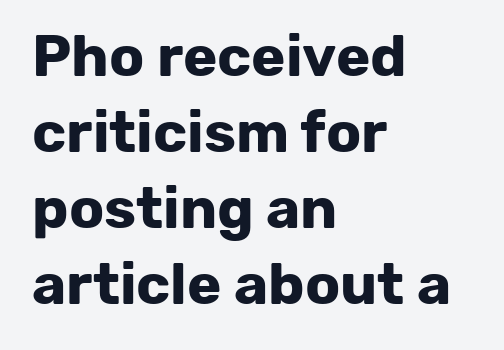
Q: Is the text bold? A: Yes.
Q: Is the text italic (slanted)? A: No, it is upright.
Q: Is the typeface a serif or a sans-serif typeface? A: Sans-serif.
Q: Is the text underlined? A: No.
Q: How is the paragraph aligned? A: Left-aligned.
Q: Is the spacing between letters normal or unusually wide? A: Normal.
Q: Is the spacing between lines tight, normal or loose? A: Normal.
Q: Width (condensed, normal, or wide)? A: Normal.
Q: Stroke contrast? A: Low.
Q: x-height? A: Medium.
Q: Monospaced? A: No.
